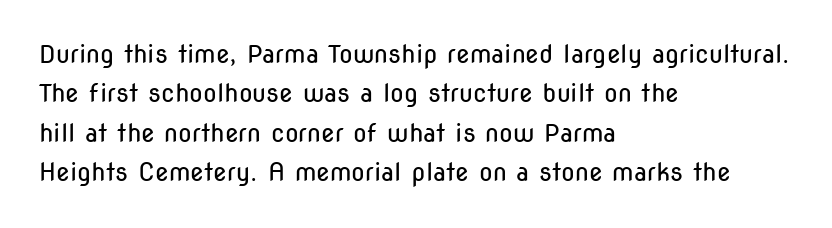
{"italic": "no", "bold": "no", "underline": "no", "align": "left", "line_spacing": "normal", "line_spacing_ratio": 1.58, "letter_spacing": "normal", "letter_spacing_em": 0.0, "glyph_px": 25}
